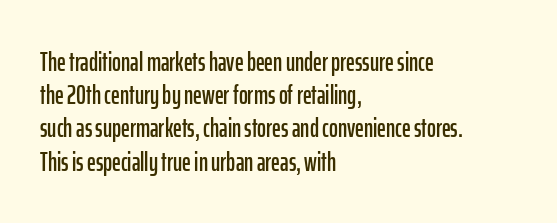
The image shows 27 px text type, upright; set left-aligned, line spacing 1.23x, normal letter spacing, not underlined.
